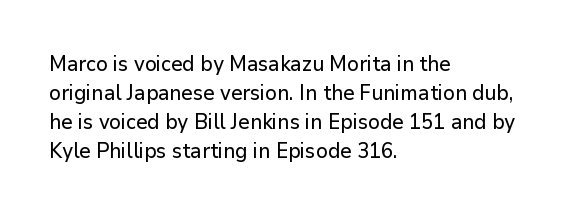
The image shows 21 px text type, upright; set left-aligned, normal line spacing (1.38x), normal letter spacing, not underlined.
